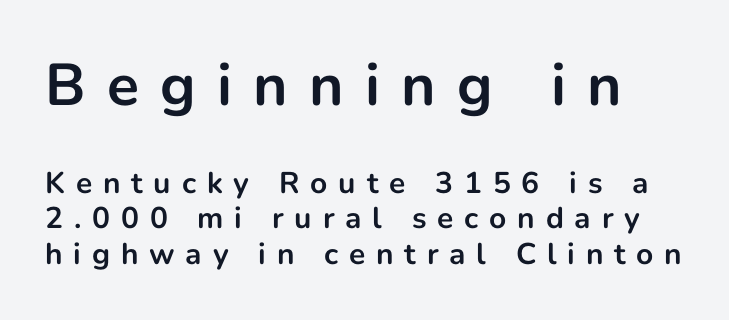
{"serif": "no", "italic": "no", "bold": "yes", "weight": "bold", "width": "normal", "stroke_contrast": "low", "x_height": "medium", "monospaced": "no", "underline": "no", "line_spacing_ratio": 1.18, "letter_spacing": "wide", "letter_spacing_em": 0.36, "larger_block": "first", "size_ratio": 1.97, "glyph_px": 59}
